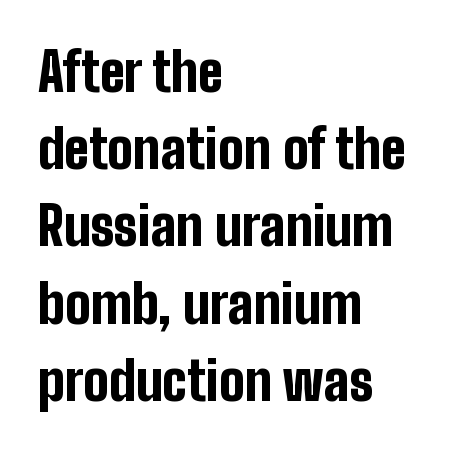
{"serif": "no", "italic": "no", "bold": "yes", "weight": "bold", "width": "condensed", "stroke_contrast": "low", "x_height": "medium", "monospaced": "no", "underline": "no", "align": "left", "line_spacing": "normal", "line_spacing_ratio": 1.43, "letter_spacing": "normal", "letter_spacing_em": 0.0, "glyph_px": 54}
